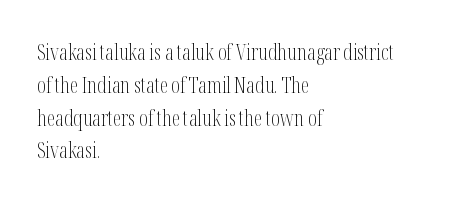
{"italic": "no", "bold": "no", "underline": "no", "align": "left", "line_spacing": "normal", "line_spacing_ratio": 1.56, "letter_spacing": "normal", "letter_spacing_em": 0.0, "glyph_px": 21}
